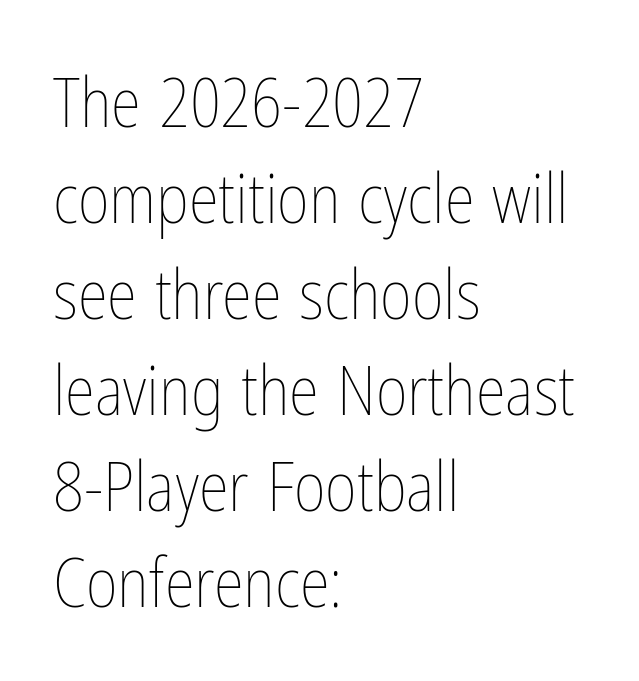
{"italic": "no", "bold": "no", "weight": "thin", "width": "condensed", "stroke_contrast": "low", "x_height": "medium", "monospaced": "no", "underline": "no", "align": "left", "line_spacing": "normal", "line_spacing_ratio": 1.39, "letter_spacing": "normal", "letter_spacing_em": 0.0, "glyph_px": 69}
